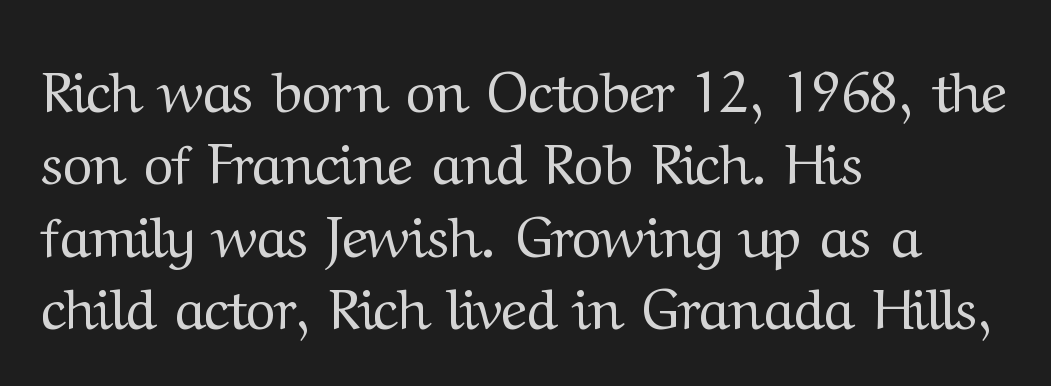
{"serif": "yes", "italic": "no", "bold": "no", "weight": "regular", "width": "normal", "stroke_contrast": "medium", "x_height": "medium", "monospaced": "no", "underline": "no", "align": "left", "line_spacing": "normal", "line_spacing_ratio": 1.27, "letter_spacing": "normal", "letter_spacing_em": 0.0, "glyph_px": 57}
